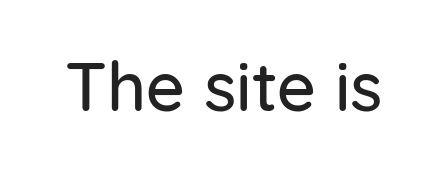
Note: no serifs on the glyphs. The foot of each line stays bare and open. The lettering stays uniformly vertical, giving the passage a roman look. Note the varied advance widths — an 'i' is clearly narrower than an 'm'. Characters follow at the spacing the type designer built in.
